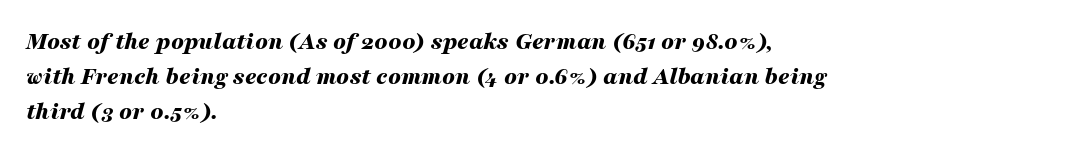
The image shows 25 px bold type, italic (leaning right); set left-aligned, normal line spacing (1.41x), normal letter spacing, not underlined.
